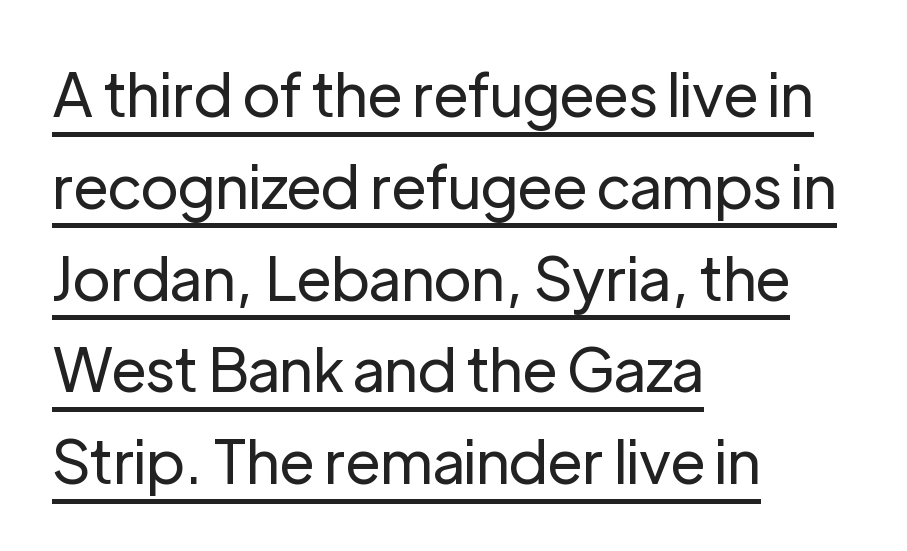
{"serif": "no", "italic": "no", "bold": "no", "weight": "regular", "width": "normal", "stroke_contrast": "low", "x_height": "medium", "monospaced": "no", "underline": "yes", "align": "left", "line_spacing": "normal", "line_spacing_ratio": 1.53, "letter_spacing": "normal", "letter_spacing_em": 0.0, "glyph_px": 60}
